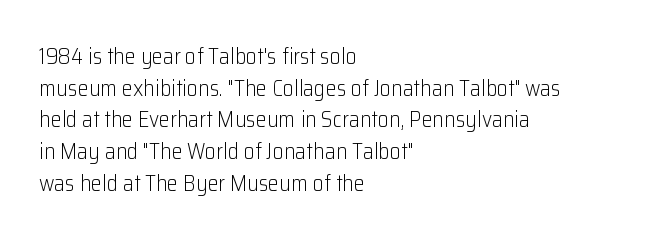
{"italic": "no", "bold": "no", "underline": "no", "align": "left", "line_spacing": "normal", "line_spacing_ratio": 1.44, "letter_spacing": "normal", "letter_spacing_em": 0.0, "glyph_px": 22}
